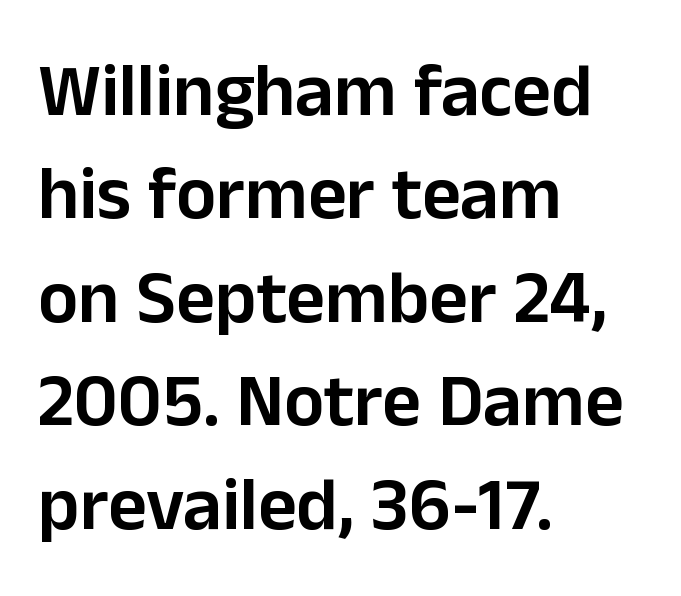
The image shows 75 px semibold sans-serif type, upright; set left-aligned, normal line spacing (1.38x), normal letter spacing, not underlined; low stroke contrast and a medium x-height.
